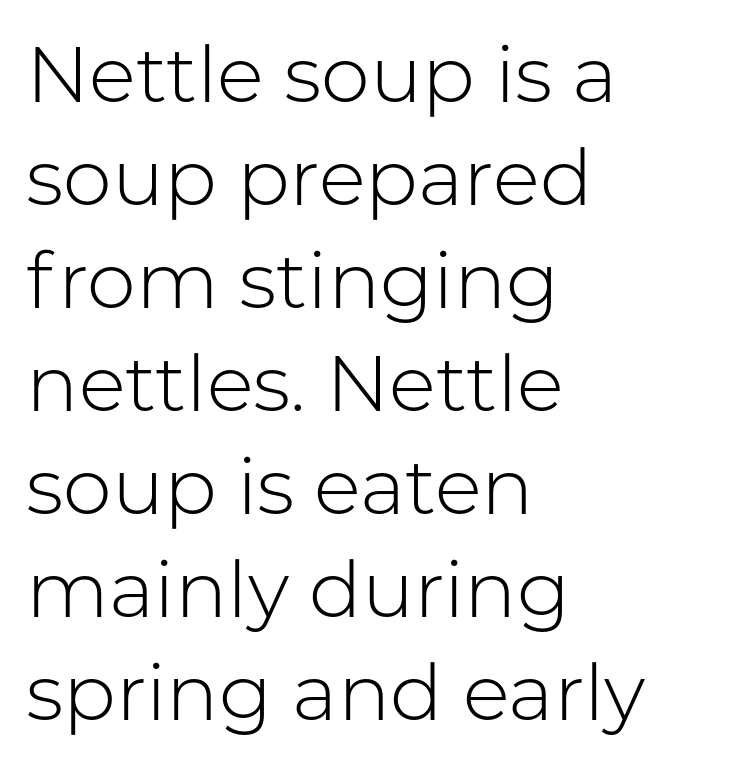
Leftover space on each line is placed entirely after the last word. Nope, not italic — everything's standing straight. A light-to-regular cut is what we see here. The rendering uses natural spacing where letterforms have individual widths. Compared with typical body copy, the letter spacing here is the same.
